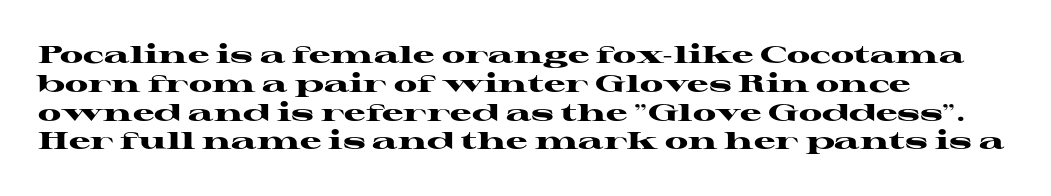
The image shows 24 px bold type, upright; set left-aligned, line spacing 1.2x, normal letter spacing, not underlined.
